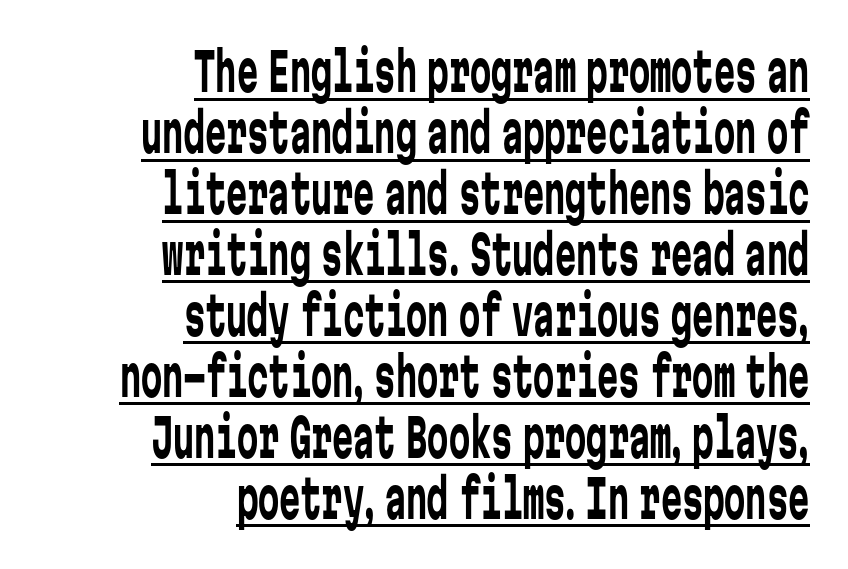
The specimen includes a rule beneath the text block's lines. Baseline-to-baseline distance is barely more than the letter height. The characters display no serif detailing; their extremities are plain. These lines keep a tight, regular rhythm from letter to letter.
